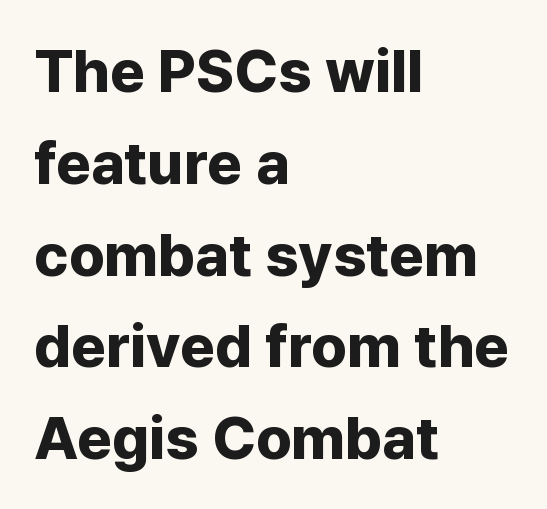
{"serif": "no", "italic": "no", "bold": "yes", "weight": "bold", "width": "normal", "stroke_contrast": "low", "x_height": "medium", "monospaced": "no", "underline": "no", "align": "left", "line_spacing": "normal", "line_spacing_ratio": 1.53, "letter_spacing": "normal", "letter_spacing_em": 0.0, "glyph_px": 60}
